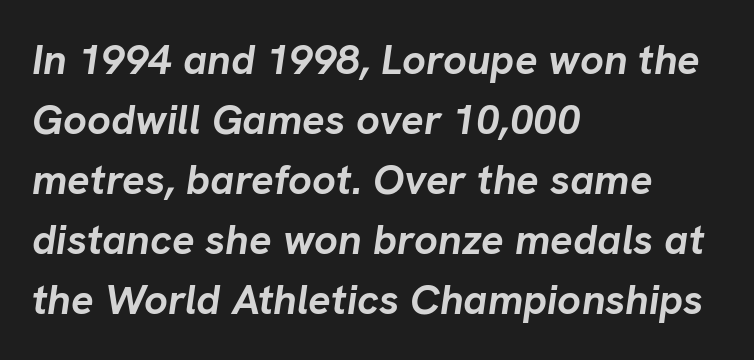
{"italic": "yes", "lean": "right", "slant_degrees": 8, "bold": "yes", "weight": "semibold", "width": "normal", "stroke_contrast": "low", "x_height": "medium", "monospaced": "no", "underline": "no", "align": "left", "line_spacing": "normal", "line_spacing_ratio": 1.43, "letter_spacing": "normal", "letter_spacing_em": 0.0, "glyph_px": 42}
